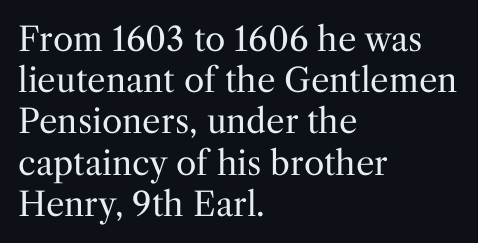
The image shows 33 px regular-weight serif type, upright; set left-aligned, normal line spacing (1.25x), normal letter spacing, not underlined; medium stroke contrast and a medium x-height.
